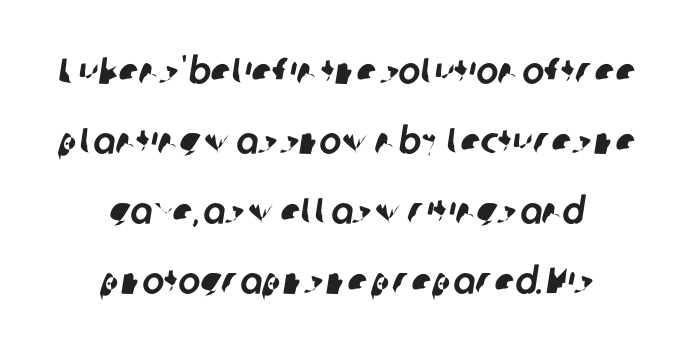
Q: Is the typeface a serif or a sans-serif typeface? A: Sans-serif.
Q: Is the text underlined? A: No.
Q: How is the paragraph aligned? A: Centered.
Q: Is the spacing between letters normal or unusually wide? A: Normal.
Q: Width (condensed, normal, or wide)? A: Normal.
Q: Stroke contrast? A: Low.
Q: x-height? A: Medium.
Q: Monospaced? A: No.
